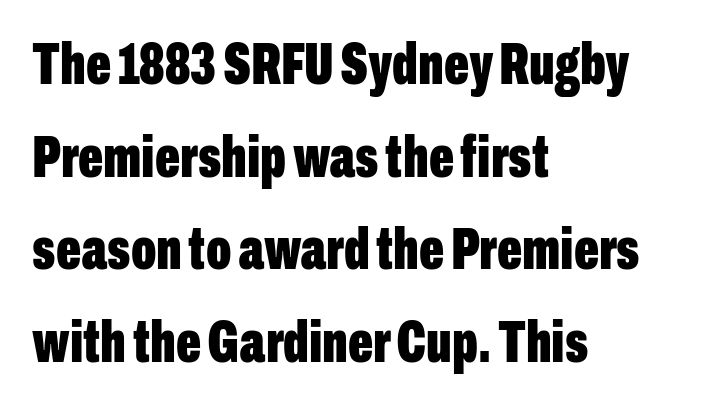
Stroke terminals: plain, sans-serif. Posture: upright roman. Letter spacing: default. Heavy-handed strokes throughout: this text is bold. This sample is left-justified, so line endings fall wherever the words run out. Character widths vary here, with narrow letters taking less room than wide ones.
